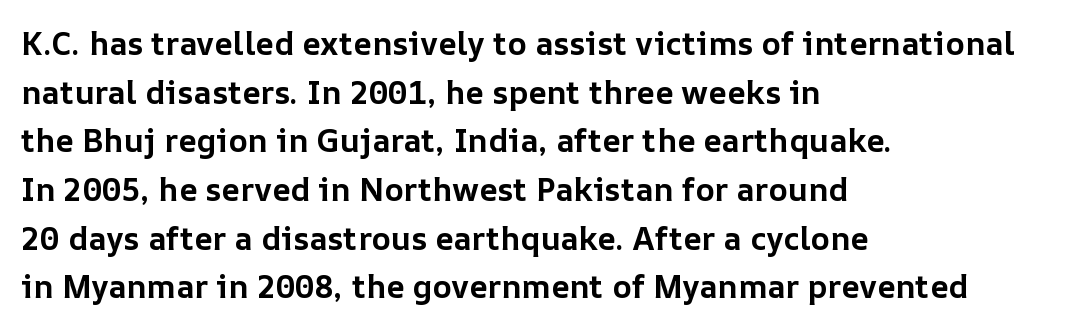
Q: Is the text bold? A: Yes.
Q: Is the text italic (slanted)? A: No, it is upright.
Q: Is the text underlined? A: No.
Q: How is the paragraph aligned? A: Left-aligned.
Q: Is the spacing between letters normal or unusually wide? A: Normal.
Q: Is the spacing between lines tight, normal or loose? A: Normal.
Q: Width (condensed, normal, or wide)? A: Normal.
Q: Stroke contrast? A: Low.
Q: x-height? A: Medium.
Q: Monospaced? A: No.
